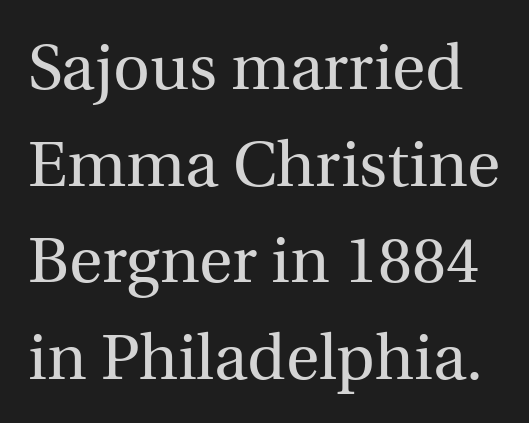
Q: Is the text bold? A: No.
Q: Is the text italic (slanted)? A: No, it is upright.
Q: Is the typeface a serif or a sans-serif typeface? A: Serif.
Q: Is the text underlined? A: No.
Q: Is the spacing between letters normal or unusually wide? A: Normal.
Q: Is the spacing between lines tight, normal or loose? A: Normal.
Q: Width (condensed, normal, or wide)? A: Normal.
Q: x-height? A: Medium.
Q: Monospaced? A: No.
